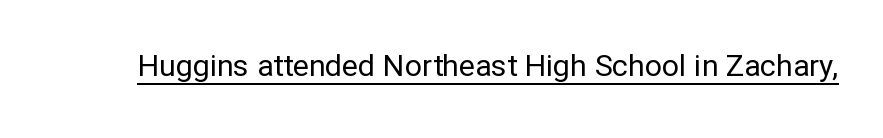
Q: Is the text bold? A: No.
Q: Is the text italic (slanted)? A: No, it is upright.
Q: Is the typeface a serif or a sans-serif typeface? A: Sans-serif.
Q: Is the text underlined? A: Yes.
Q: Is the spacing between letters normal or unusually wide? A: Normal.
Q: Width (condensed, normal, or wide)? A: Normal.
Q: Stroke contrast? A: Low.
Q: x-height? A: Medium.
Q: Monospaced? A: No.
